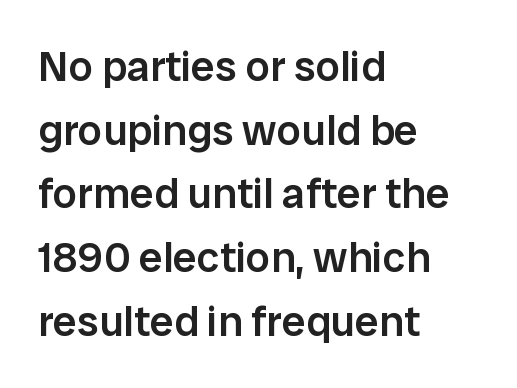
The image shows 43 px semibold sans-serif type, upright; set left-aligned, normal line spacing (1.48x), normal letter spacing, not underlined; low stroke contrast and a medium x-height.
